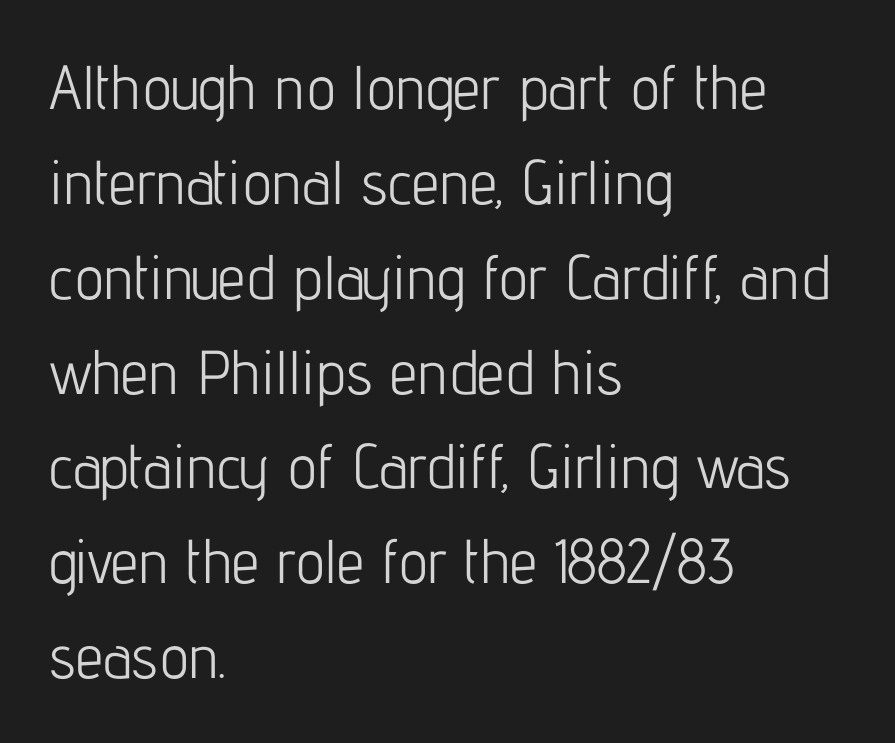
The image shows 62 px light, condensed sans-serif type, upright; set left-aligned, normal line spacing (1.53x), normal letter spacing, not underlined; low stroke contrast and a medium x-height.
